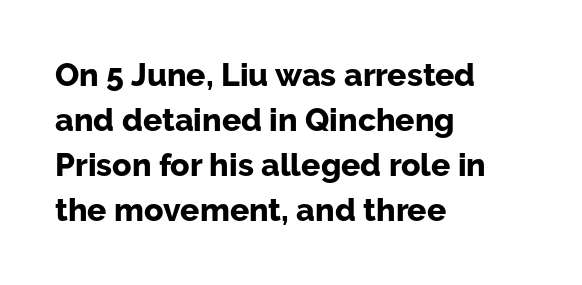
The image shows 32 px bold sans-serif type, upright; set left-aligned, normal line spacing (1.41x), normal letter spacing, not underlined; low stroke contrast and a medium x-height.
